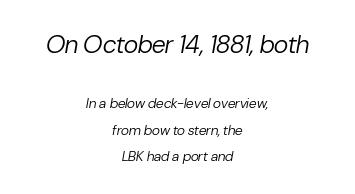
The image shows 25 px text type, italic (leaning right); set centered, line spacing 1.86x, normal letter spacing, not underlined; the first (top) block is 1.79x larger.
